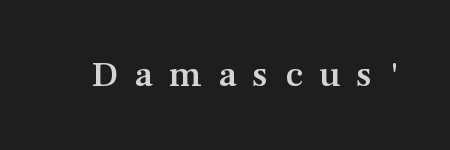
{"serif": "yes", "italic": "no", "bold": "semi", "weight": "semibold", "width": "normal", "stroke_contrast": "medium", "x_height": "medium", "monospaced": "no", "underline": "no", "letter_spacing": "wide", "letter_spacing_em": 0.45, "glyph_px": 36}
